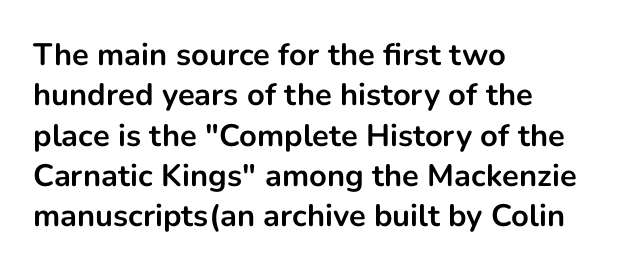
{"serif": "no", "italic": "no", "bold": "yes", "weight": "bold", "width": "normal", "stroke_contrast": "low", "x_height": "medium", "monospaced": "no", "underline": "no", "align": "left", "line_spacing": "normal", "line_spacing_ratio": 1.3, "letter_spacing": "normal", "letter_spacing_em": 0.0, "glyph_px": 31}
